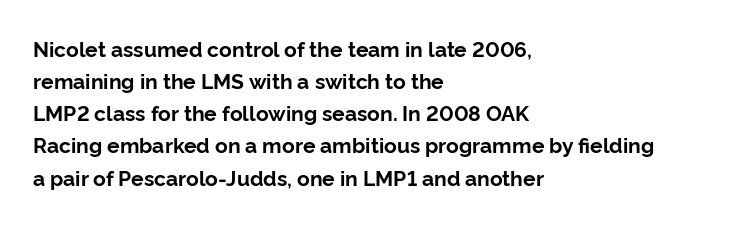
Q: Is the text bold? A: Yes.
Q: Is the text italic (slanted)? A: No, it is upright.
Q: Is the text underlined? A: No.
Q: How is the paragraph aligned? A: Left-aligned.
Q: Is the spacing between letters normal or unusually wide? A: Normal.
Q: Is the spacing between lines tight, normal or loose? A: Normal.
